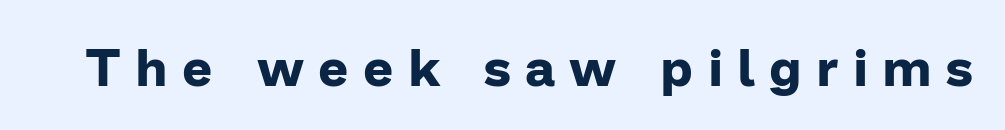
{"serif": "no", "italic": "no", "bold": "yes", "weight": "bold", "width": "normal", "stroke_contrast": "low", "x_height": "medium", "monospaced": "no", "underline": "no", "letter_spacing": "wide", "letter_spacing_em": 0.27, "glyph_px": 53}
